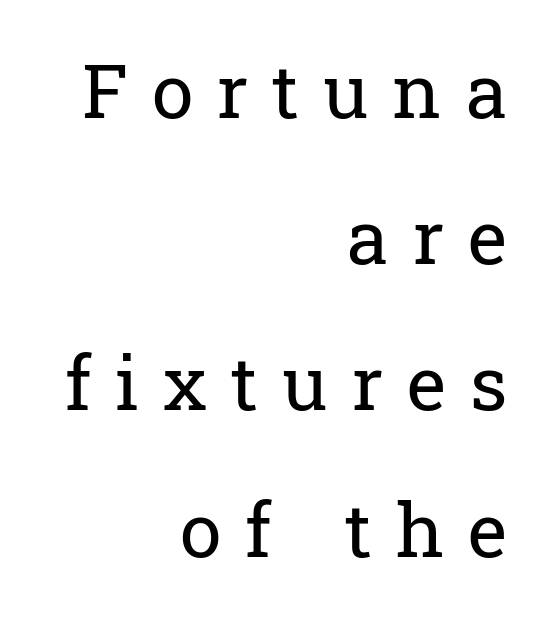
The image shows 75 px regular-weight serif type, upright; set right-aligned, loose line spacing (1.95x), unusually wide letter spacing (+0.32 em), not underlined; low stroke contrast and a medium x-height.
